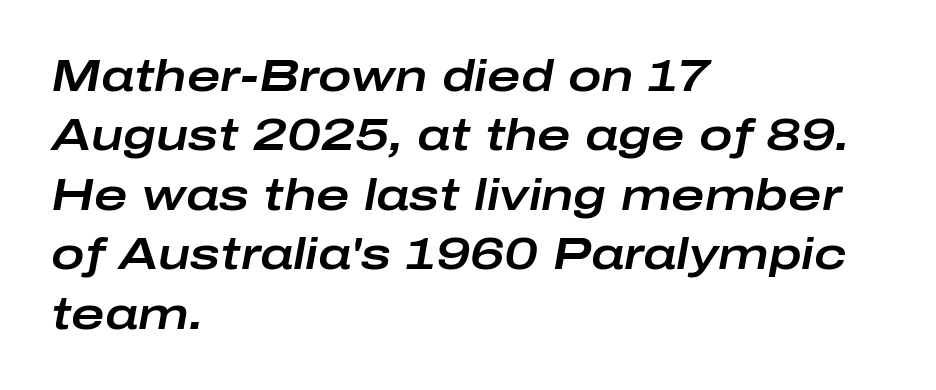
Q: Is the text italic (slanted)? A: Yes, it leans right by about 10 degrees.
Q: Is the text underlined? A: No.
Q: How is the paragraph aligned? A: Left-aligned.
Q: Is the spacing between letters normal or unusually wide? A: Normal.
Q: Is the spacing between lines tight, normal or loose? A: Normal.
Q: Width (condensed, normal, or wide)? A: Wide.
Q: Stroke contrast? A: Low.
Q: x-height? A: Medium.
Q: Monospaced? A: No.
